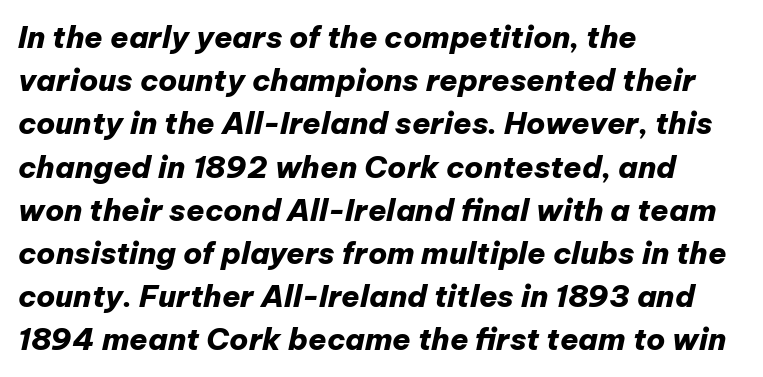
{"italic": "yes", "lean": "right", "slant_degrees": 12, "bold": "yes", "weight": "heavy", "width": "normal", "stroke_contrast": "low", "x_height": "medium", "monospaced": "no", "underline": "no", "align": "left", "line_spacing": "normal", "line_spacing_ratio": 1.44, "letter_spacing": "normal", "letter_spacing_em": 0.0, "glyph_px": 30}
